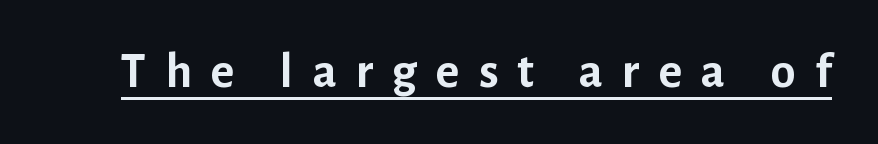
The image shows 50 px semibold sans-serif type, upright; set unusually wide letter spacing (+0.38 em), underlined; low stroke contrast and a medium x-height.
